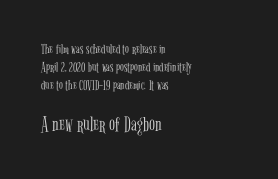
{"italic": "no", "bold": "no", "underline": "no", "align": "left", "line_spacing": "normal", "line_spacing_ratio": 1.27, "letter_spacing": "normal", "letter_spacing_em": 0.0, "larger_block": "second", "size_ratio": 1.57, "glyph_px": 22}
